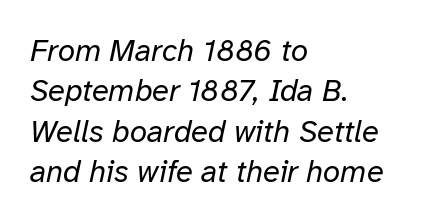
The image shows 31 px regular-weight type, italic (leaning right); set left-aligned, normal line spacing (1.3x), normal letter spacing, not underlined; low stroke contrast and a medium x-height.
